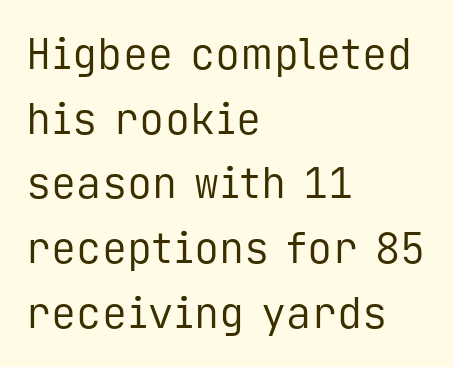
You can tell from the bare stems that sans-serif type was used. The rag falls on the right side of this text block. Nothing unusual about the tracking: characters are spaced as the font intends. Regular leading.
